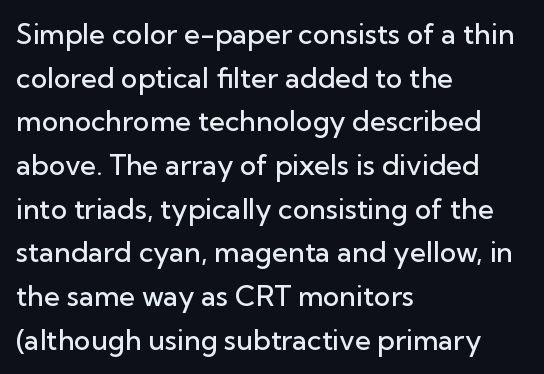
Q: Is the text bold? A: Semi-bold.
Q: Is the text italic (slanted)? A: No, it is upright.
Q: Is the typeface a serif or a sans-serif typeface? A: Sans-serif.
Q: Is the text underlined? A: No.
Q: How is the paragraph aligned? A: Left-aligned.
Q: Is the spacing between letters normal or unusually wide? A: Normal.
Q: Is the spacing between lines tight, normal or loose? A: Normal.
Q: Width (condensed, normal, or wide)? A: Normal.
Q: Stroke contrast? A: Low.
Q: x-height? A: Medium.
Q: Monospaced? A: No.
